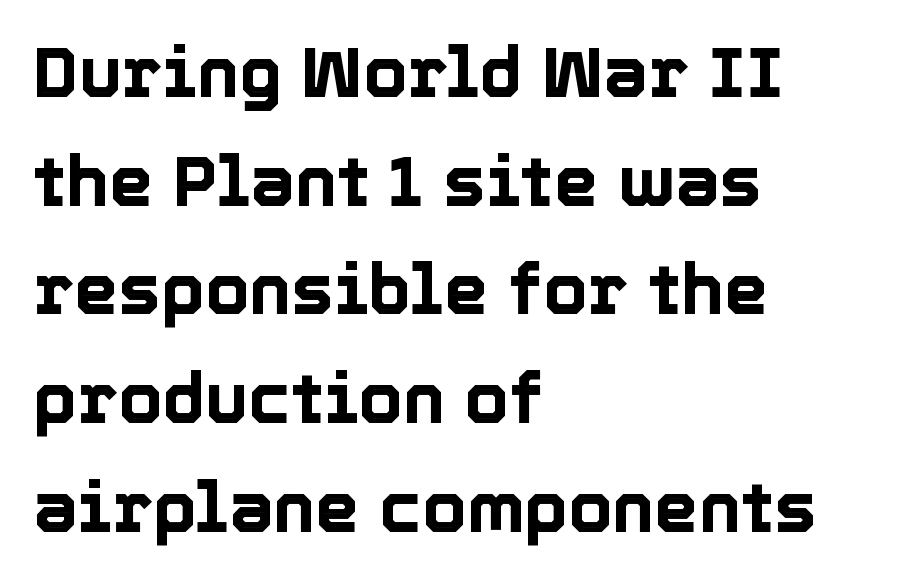
The image shows 71 px text type, upright; set left-aligned, normal line spacing (1.53x), normal letter spacing, not underlined; a medium x-height.
